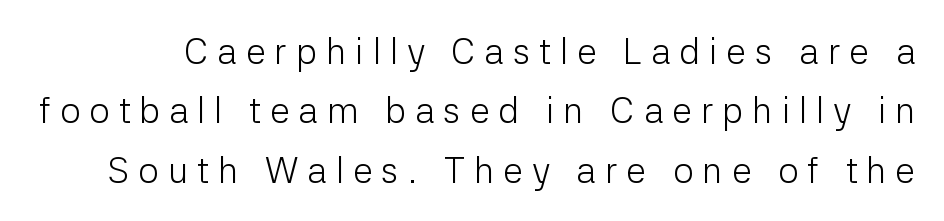
Q: Is the text bold? A: No.
Q: Is the text italic (slanted)? A: No, it is upright.
Q: Is the typeface a serif or a sans-serif typeface? A: Sans-serif.
Q: Is the text underlined? A: No.
Q: Is the spacing between letters normal or unusually wide? A: Unusually wide.
Q: Is the spacing between lines tight, normal or loose? A: Normal.
Q: Width (condensed, normal, or wide)? A: Normal.
Q: Stroke contrast? A: Low.
Q: x-height? A: Medium.
Q: Monospaced? A: No.
